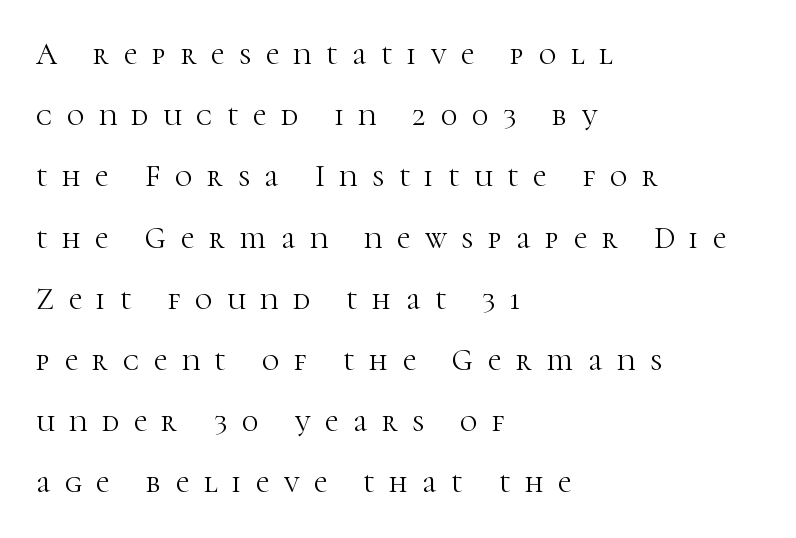
The image shows 30 px light serif type, upright; set left-aligned, loose line spacing (2.04x), unusually wide letter spacing (+0.49 em), not underlined; high stroke contrast and a medium x-height.
